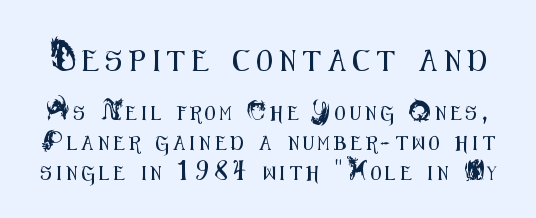
The image shows 21 px text type, upright; set loose line spacing (2.14x), unusually wide letter spacing (+0.33 em), not underlined; the first (top) block is 1.5x larger.
